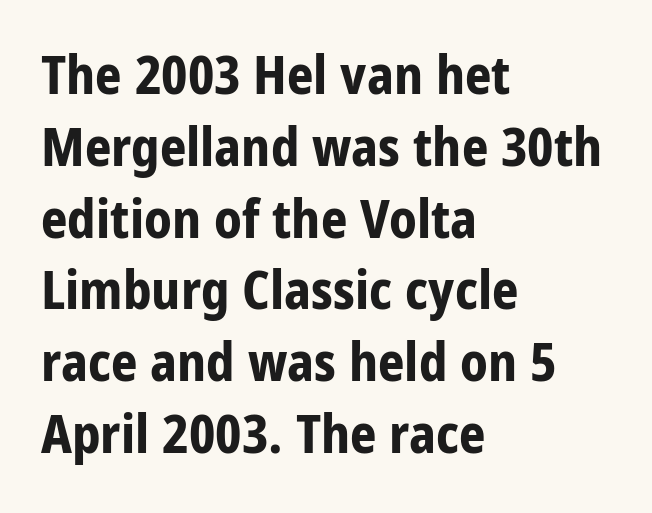
Q: Is the text bold? A: Yes.
Q: Is the text italic (slanted)? A: No, it is upright.
Q: Is the typeface a serif or a sans-serif typeface? A: Sans-serif.
Q: Is the text underlined? A: No.
Q: How is the paragraph aligned? A: Left-aligned.
Q: Is the spacing between letters normal or unusually wide? A: Normal.
Q: Is the spacing between lines tight, normal or loose? A: Normal.
Q: Width (condensed, normal, or wide)? A: Condensed.
Q: Stroke contrast? A: Low.
Q: x-height? A: Large.
Q: Monospaced? A: No.
